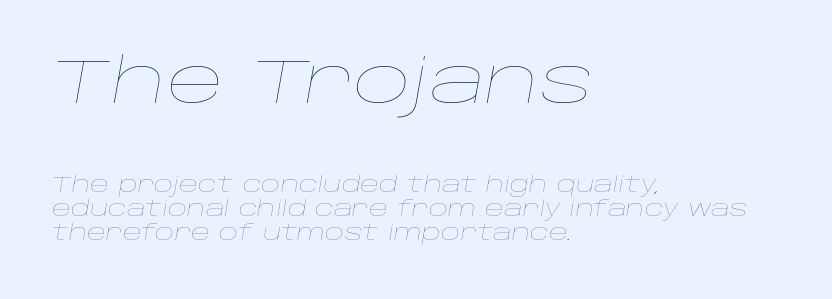
{"italic": "yes", "lean": "right", "slant_degrees": 10, "bold": "no", "weight": "thin", "width": "wide", "stroke_contrast": "low", "x_height": "large", "monospaced": "no", "underline": "no", "align": "left", "line_spacing": "tight", "line_spacing_ratio": 1.15, "letter_spacing": "normal", "letter_spacing_em": 0.0, "larger_block": "first", "size_ratio": 3.0, "glyph_px": 63}
